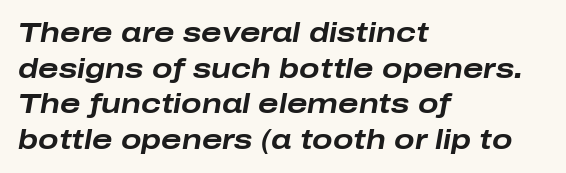
Q: Is the text bold? A: Yes.
Q: Is the text italic (slanted)? A: Yes, it leans right by about 10 degrees.
Q: Is the text underlined? A: No.
Q: How is the paragraph aligned? A: Left-aligned.
Q: Is the spacing between letters normal or unusually wide? A: Normal.
Q: Is the spacing between lines tight, normal or loose? A: Normal.
